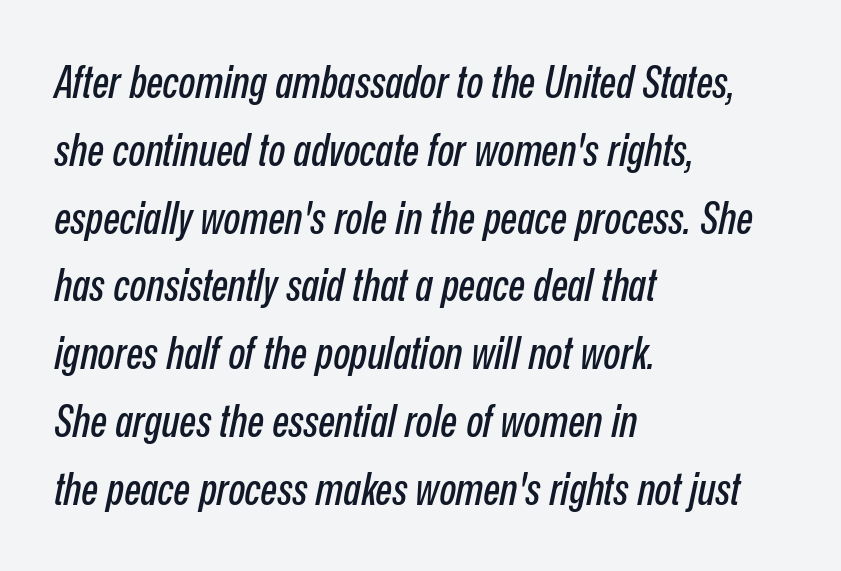
The image shows 44 px condensed type, italic (leaning right); set left-aligned, normal line spacing (1.54x), normal letter spacing, not underlined; low stroke contrast and a medium x-height.
